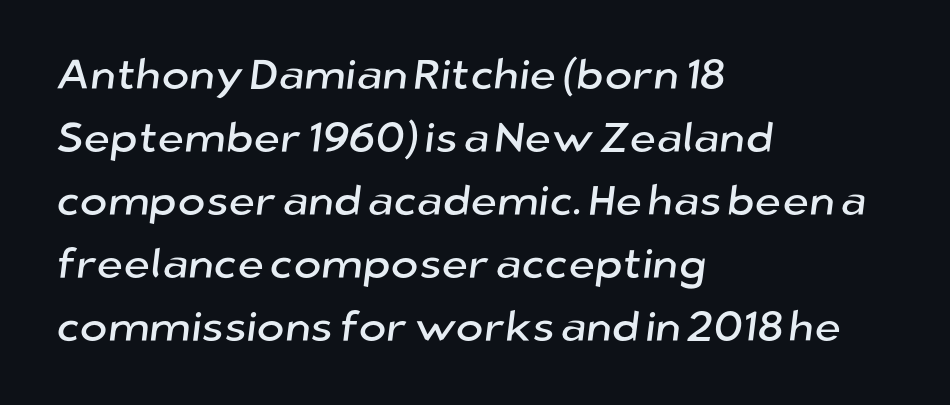
The letters advance in unequal steps, a hallmark of proportional type. The face used here is a sans, in the tradition of grotesques and geometrics. Caption: multi-line text, flush left, ragged right. These lines keep a tight, regular rhythm from letter to letter.
